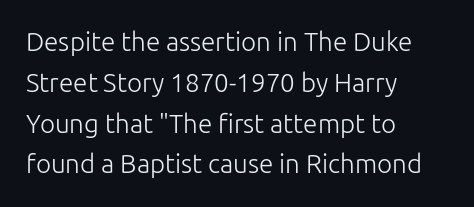
The gap between lines stays unmarked. No extra tracking has been applied to these lines. Does the leading feel generous? No, just average. Short and long lines alike share a common starting point at left.
